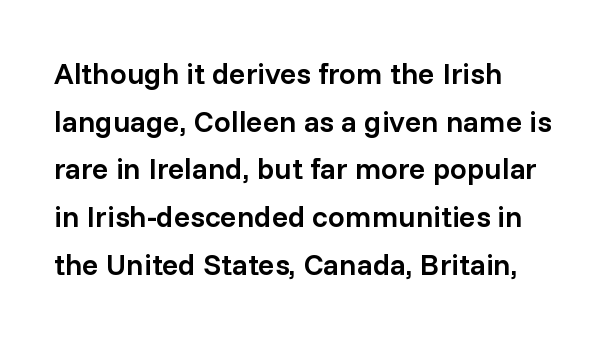
This sample has the flowing, uneven cadence of proportional lettering. Interline gaps are of average width in this sample. The letterforms sit shoulder to shoulder at normal distance. Unlike italic type, these characters show no tilt at all. Underlining? Definitely not there.
